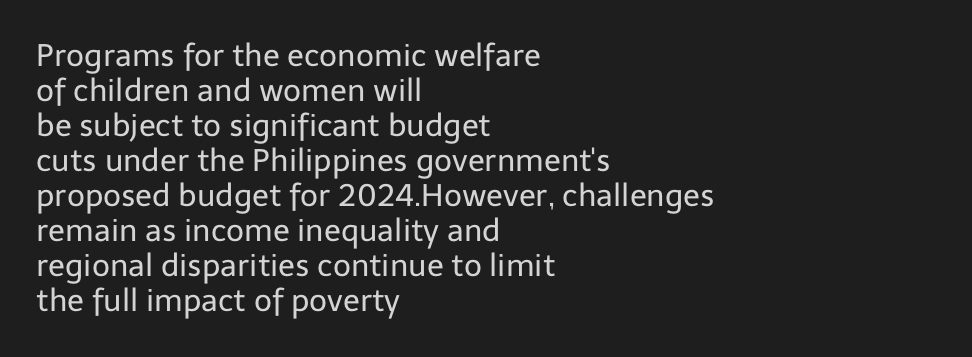
Q: Is the text bold? A: No.
Q: Is the text italic (slanted)? A: No, it is upright.
Q: Is the typeface a serif or a sans-serif typeface? A: Sans-serif.
Q: Is the text underlined? A: No.
Q: How is the paragraph aligned? A: Left-aligned.
Q: Is the spacing between letters normal or unusually wide? A: Normal.
Q: Is the spacing between lines tight, normal or loose? A: Tight.
Q: Width (condensed, normal, or wide)? A: Normal.
Q: Stroke contrast? A: Low.
Q: x-height? A: Medium.
Q: Monospaced? A: No.
